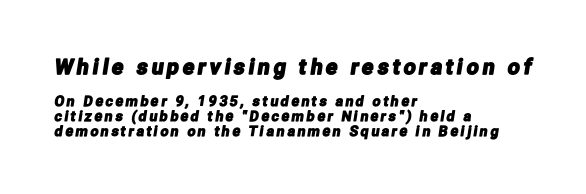
The image shows 21 px text type; set left-aligned, tight line spacing (1.06x), not underlined; the first (top) block is 1.5x larger.
